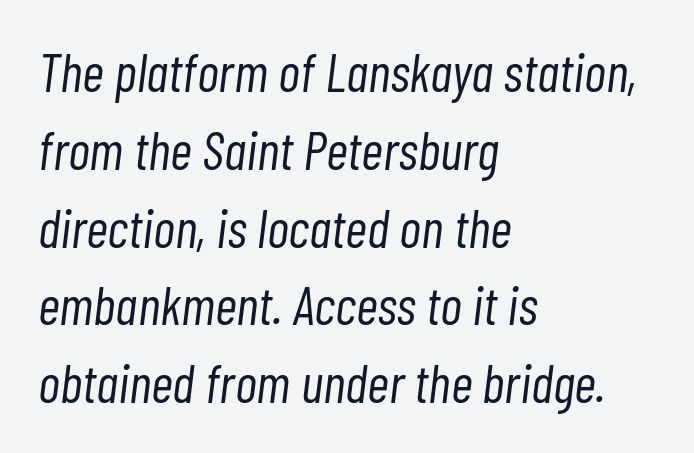
Q: Is the text bold? A: No.
Q: Is the text italic (slanted)? A: Yes, it leans right by about 7 degrees.
Q: Is the text underlined? A: No.
Q: How is the paragraph aligned? A: Left-aligned.
Q: Is the spacing between letters normal or unusually wide? A: Normal.
Q: Is the spacing between lines tight, normal or loose? A: Normal.
Q: Width (condensed, normal, or wide)? A: Condensed.
Q: Stroke contrast? A: Low.
Q: x-height? A: Medium.
Q: Monospaced? A: No.
